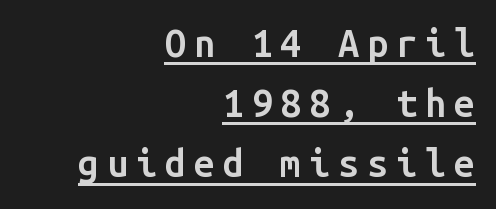
The line-height multiplier appears to be the usual default. Does the type have serifs? No, each stem ends abruptly. This sample is right-justified, so line beginnings fall wherever the words allow. Letter spacing: wide.
